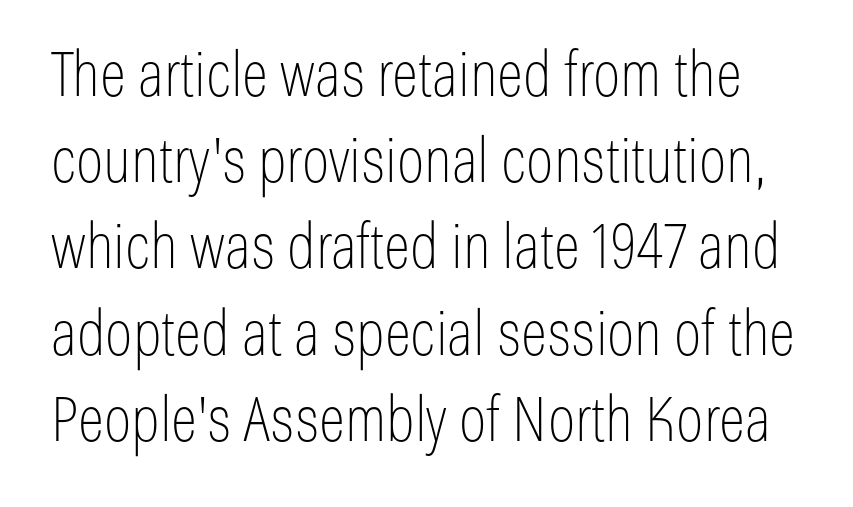
The image shows 62 px thin, condensed sans-serif type, upright; set normal line spacing (1.39x), normal letter spacing, not underlined; low stroke contrast and a medium x-height.
